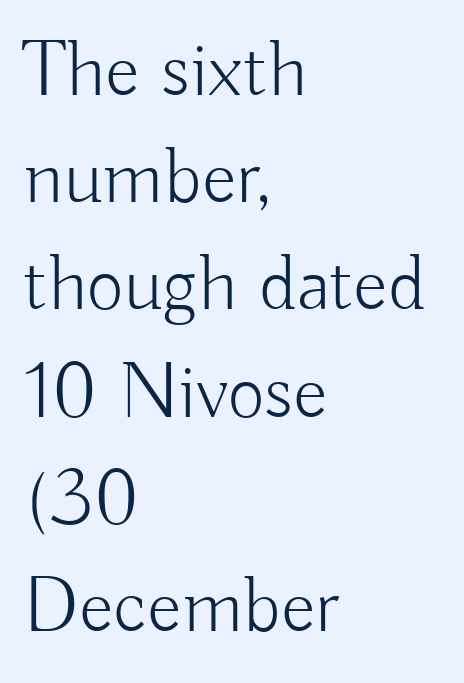
{"serif": "no", "italic": "no", "bold": "no", "weight": "light", "width": "normal", "stroke_contrast": "low", "x_height": "small", "monospaced": "no", "underline": "no", "align": "left", "line_spacing": "normal", "line_spacing_ratio": 1.34, "letter_spacing": "normal", "letter_spacing_em": 0.0, "glyph_px": 80}
